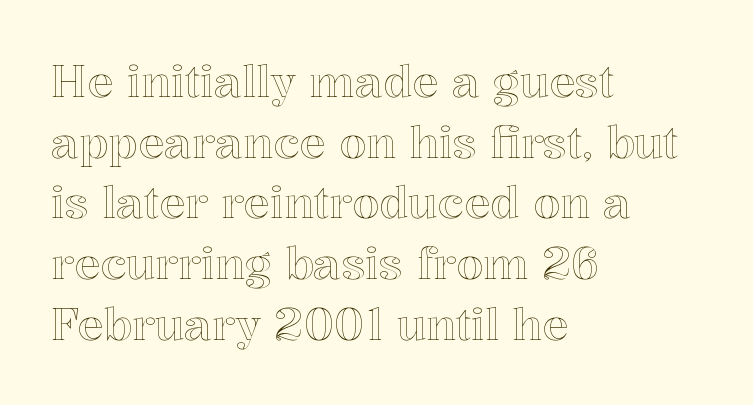
One-word summary of the alignment: left. The glyphs are unaccompanied by any horizontal stroke below them. This is roman type, the default non-slanted kind. Short note: letters normally spaced. Regarding leading, the lines here are spaced in the standard way.
